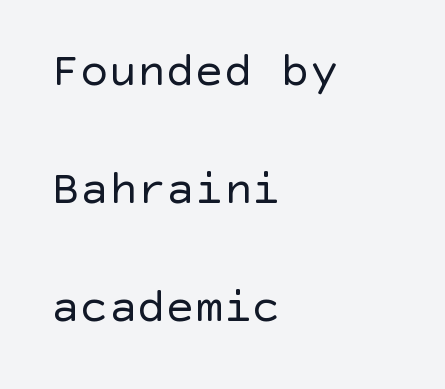
The image shows 48 px regular-weight sans-serif type, upright; set left-aligned, loose line spacing (2.46x), normal letter spacing, not underlined; a large x-height.
